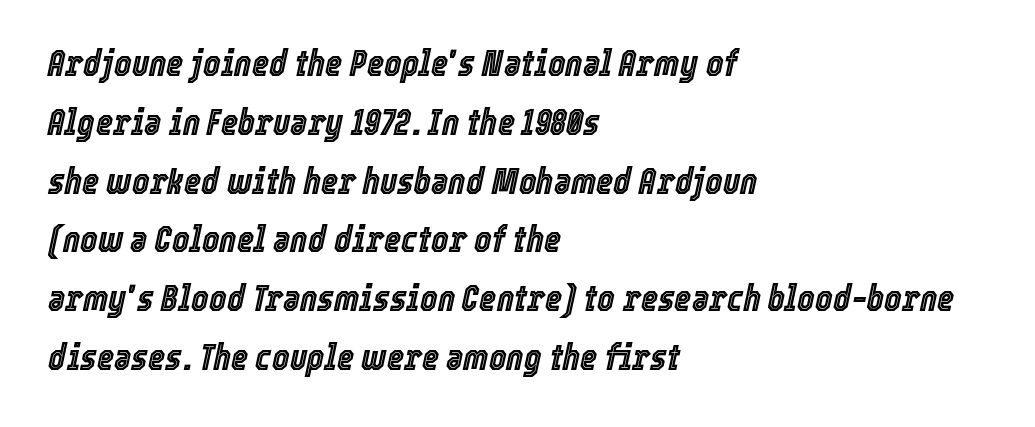
The face used here has a pronounced slope to its letters. Left-aligned paragraph, ragged on the right. The passage shown stacks its lines at a standard gap. Is this a fixed-width face? No — the glyphs have proportional, varying widths. Honestly, the letter spacing is just normal — you wouldn't notice it. Bare-footed words on every line.
